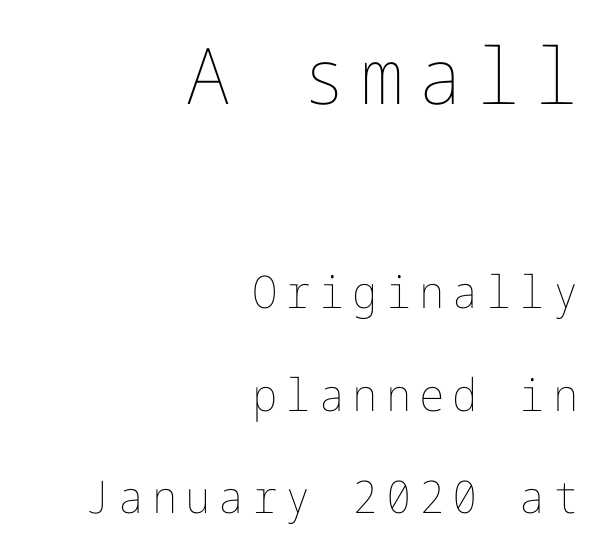
The image shows 78 px thin type, upright; set right-aligned, loose line spacing (2.27x), not underlined; the first (top) block is 1.73x larger; low stroke contrast and a medium x-height.
